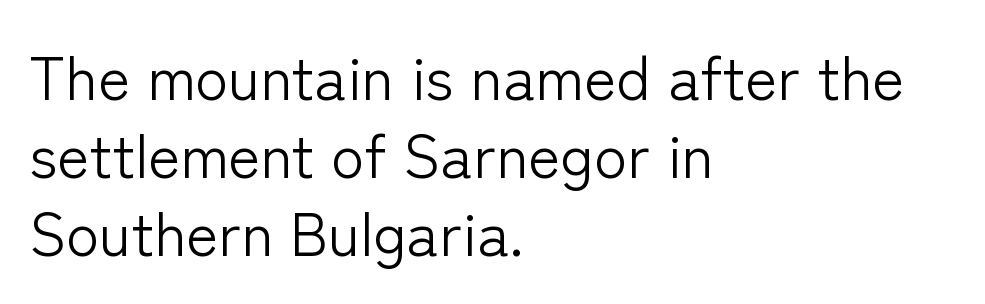
No feet cap the strokes, marking this as sans-serif type. Notice how the passage keeps a crisp vertical edge on the left only. Evenly set lines give the paragraph a standard silhouette. Character widths vary here, with narrow letters taking less room than wide ones. Any mark beneath the type? The region is blank. The gaps between neighbouring characters are ordinary and unremarkable.
